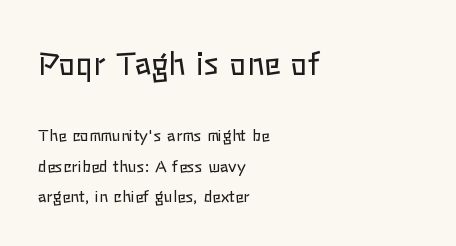
Which of the two is more prominent by size? The first, at the top. Horizontally, the lines are justified to the leading edge only. Character widths vary here, with narrow letters taking less room than wide ones. Is the letter spacing exaggerated? No — it looks like the ordinary default. Each row of text sits above clean, open space.
